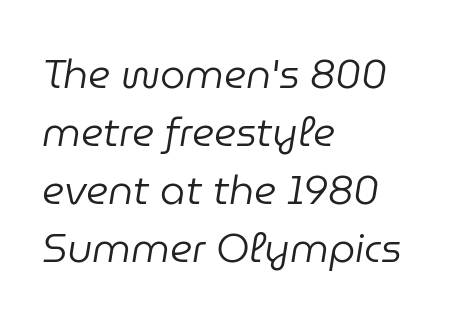
Here the designer chose a conventional face with non-uniform glyph widths. If you drew a ruler down the left edge, every line would touch it. This reads as an unemphasized weight, regular at the heaviest. Clear beneath every line of the passage. Does extra space separate the letters? No, they use regular spacing.
